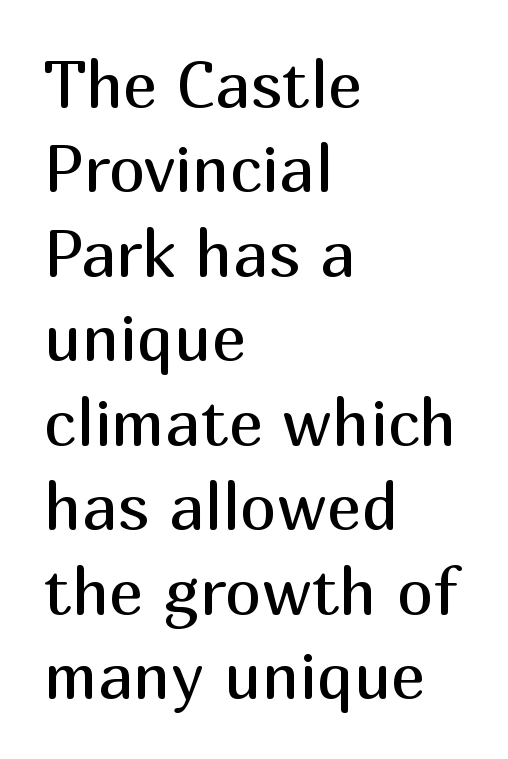
Q: Is the text bold? A: No.
Q: Is the text italic (slanted)? A: No, it is upright.
Q: Is the typeface a serif or a sans-serif typeface? A: Sans-serif.
Q: Is the text underlined? A: No.
Q: How is the paragraph aligned? A: Left-aligned.
Q: Is the spacing between letters normal or unusually wide? A: Normal.
Q: Is the spacing between lines tight, normal or loose? A: Normal.
Q: Width (condensed, normal, or wide)? A: Normal.
Q: Stroke contrast? A: Medium.
Q: x-height? A: Medium.
Q: Monospaced? A: No.
